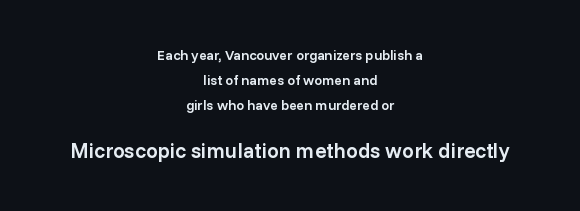
{"italic": "no", "bold": "semi", "underline": "no", "align": "center", "line_spacing_ratio": 1.77, "letter_spacing": "normal", "letter_spacing_em": 0.0, "larger_block": "second", "size_ratio": 1.5, "glyph_px": 21}
